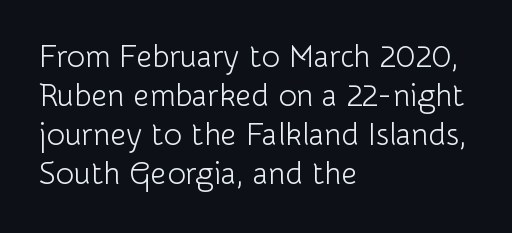
The image shows 31 px light sans-serif type, upright; set left-aligned, normal line spacing (1.26x), normal letter spacing, not underlined; low stroke contrast and a medium x-height.
